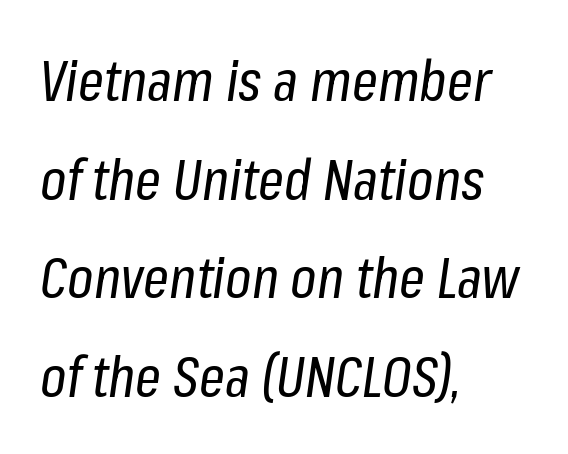
The font sits on the lighter half of the weight spectrum, regular included. No word sits above an underline. Horizontally, the lines are justified to the leading edge only. You could not count columns in this text — the font is proportionally spaced. In terms of letterspacing, this is plain default setting.
